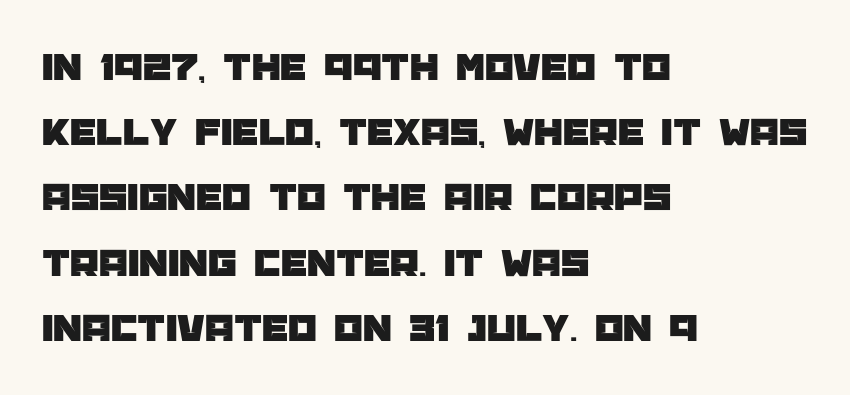
Characters follow at the spacing the type designer built in. The line-height multiplier appears to be the usual default. A typesetter would mark this as roman, not italic. Serif or sans? Sans — the stroke terminals are bare. The specimen omits any rule beneath the text block's lines. This sample has the flowing, uneven cadence of proportional lettering.
